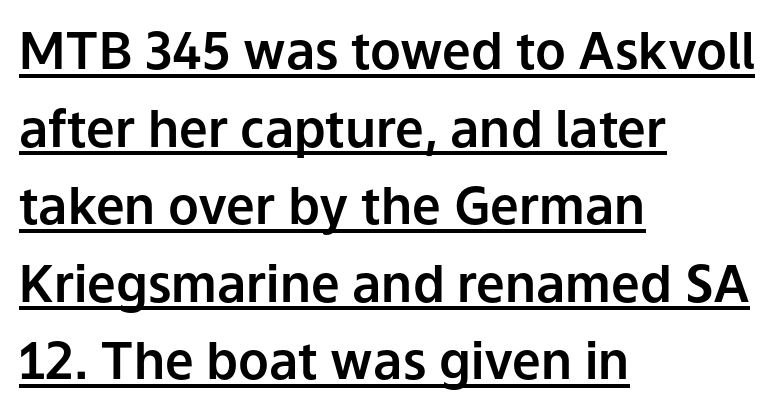
The image shows 51 px sans-serif type, upright; set left-aligned, normal line spacing (1.52x), normal letter spacing, underlined; low stroke contrast and a medium x-height.
